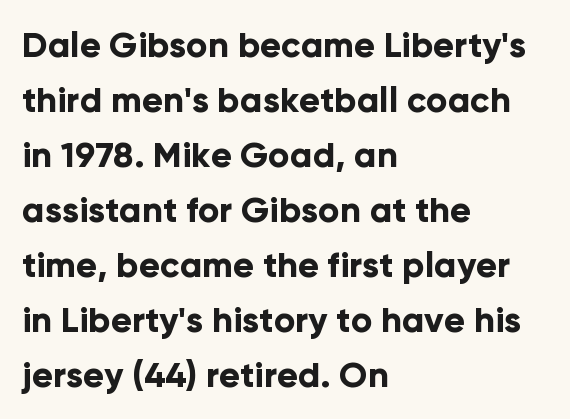
{"serif": "no", "italic": "no", "bold": "yes", "weight": "bold", "width": "normal", "stroke_contrast": "low", "x_height": "medium", "monospaced": "no", "underline": "no", "align": "left", "line_spacing": "normal", "line_spacing_ratio": 1.57, "letter_spacing": "normal", "letter_spacing_em": 0.0, "glyph_px": 35}
